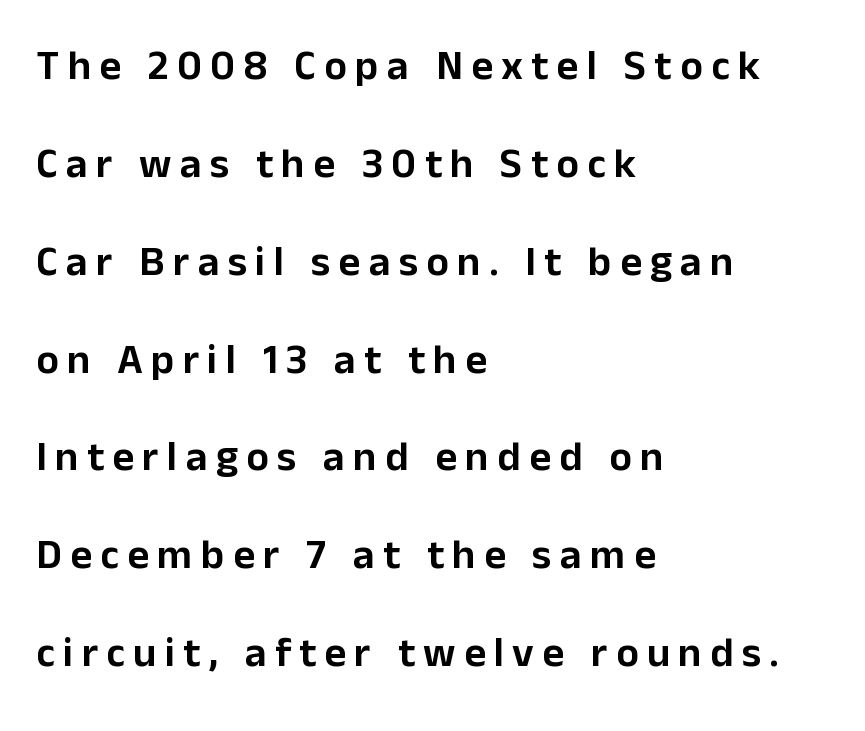
Q: Is the text italic (slanted)? A: No, it is upright.
Q: Is the typeface a serif or a sans-serif typeface? A: Sans-serif.
Q: Is the text underlined? A: No.
Q: How is the paragraph aligned? A: Left-aligned.
Q: Is the spacing between letters normal or unusually wide? A: Unusually wide.
Q: Is the spacing between lines tight, normal or loose? A: Loose.
Q: Width (condensed, normal, or wide)? A: Normal.
Q: Stroke contrast? A: Low.
Q: x-height? A: Medium.
Q: Monospaced? A: No.
